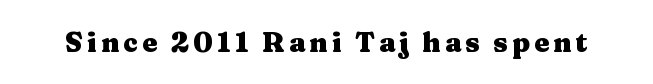
The lettering holds an erect, upright posture throughout. Check the space under the baseline: it is left empty. Does the weight exceed regular? Yes, all the way to bold.
